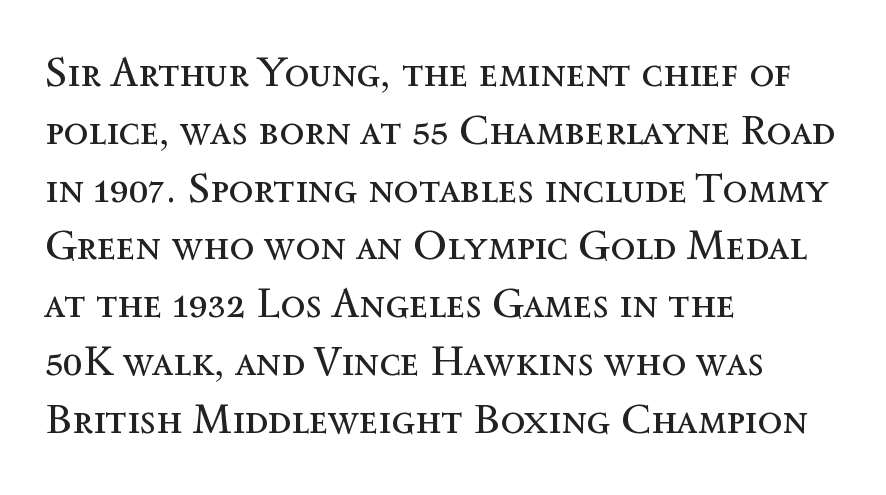
The image shows 41 px regular-weight type, upright; set left-aligned, normal line spacing (1.41x), normal letter spacing, not underlined; a medium x-height.
